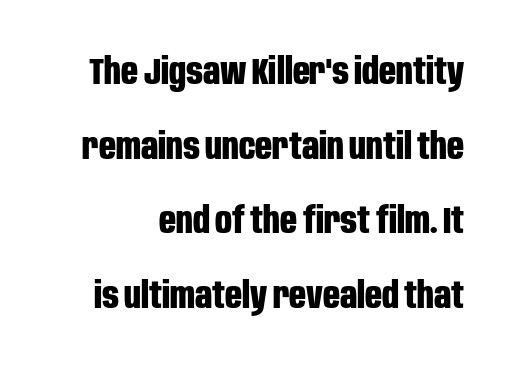
What kind of face is this? One without serifs — a sans. Inter-character spacing is left at the font's built-in metrics. Proportional: the letters do not fall into vertical columns. A full-strength bold gives these letters their thick strokes. Upright lettering throughout.
